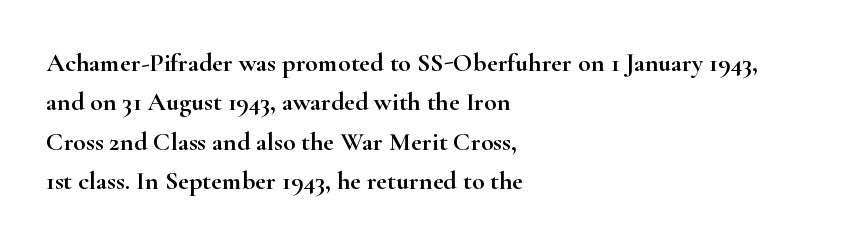
This rendering features lettering with no underline. Every row of glyphs begins at an identical x-position on the left. The leading is moderate, giving the passage an even texture. When letters stand straight like this, we call the style roman or upright.
